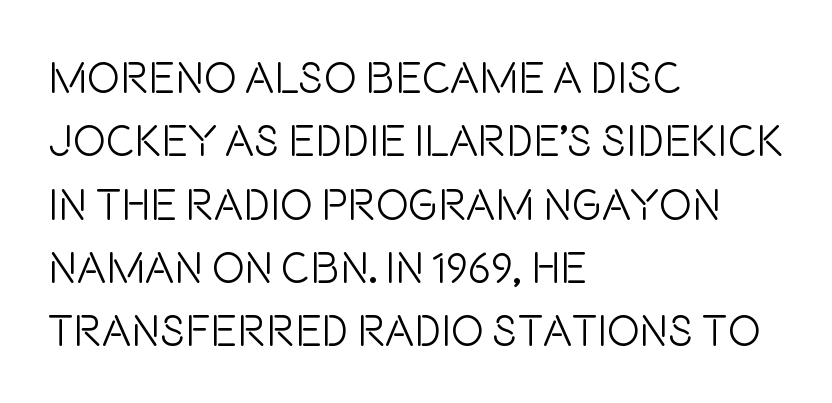
Q: Is the text bold? A: No.
Q: Is the text italic (slanted)? A: No, it is upright.
Q: Is the typeface a serif or a sans-serif typeface? A: Sans-serif.
Q: Is the text underlined? A: No.
Q: How is the paragraph aligned? A: Left-aligned.
Q: Is the spacing between letters normal or unusually wide? A: Normal.
Q: Is the spacing between lines tight, normal or loose? A: Normal.
Q: Width (condensed, normal, or wide)? A: Condensed.
Q: Stroke contrast? A: Low.
Q: x-height? A: Large.
Q: Monospaced? A: No.
